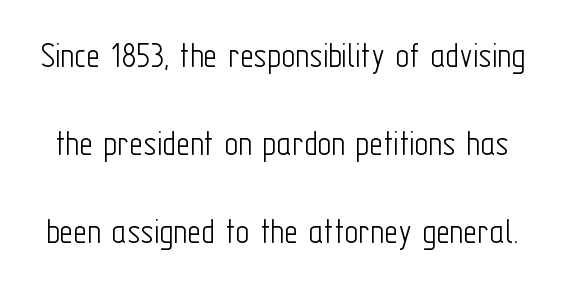
Q: Is the text bold? A: No.
Q: Is the text italic (slanted)? A: No, it is upright.
Q: Is the typeface a serif or a sans-serif typeface? A: Sans-serif.
Q: Is the text underlined? A: No.
Q: Is the spacing between letters normal or unusually wide? A: Normal.
Q: Is the spacing between lines tight, normal or loose? A: Loose.
Q: Width (condensed, normal, or wide)? A: Condensed.
Q: Stroke contrast? A: Low.
Q: x-height? A: Medium.
Q: Monospaced? A: No.
